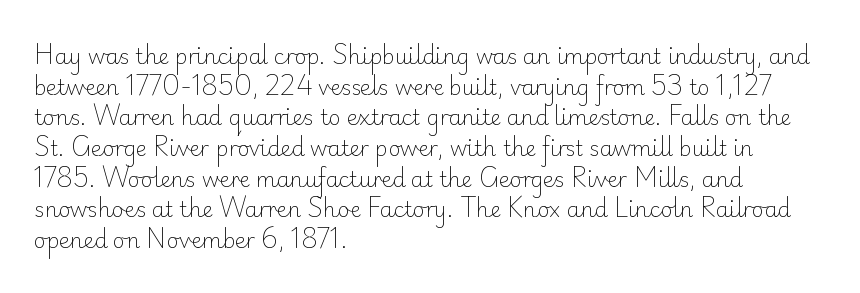
The strip under each line holds only bare page. The lines in this sample share a left origin and differ only in where they stop. The block of text has a typical density, with ordinary space between rows. A typesetter would call this zero additional tracking. Each stroke keeps to a modest, everyday thickness or less. Style check: upright.
